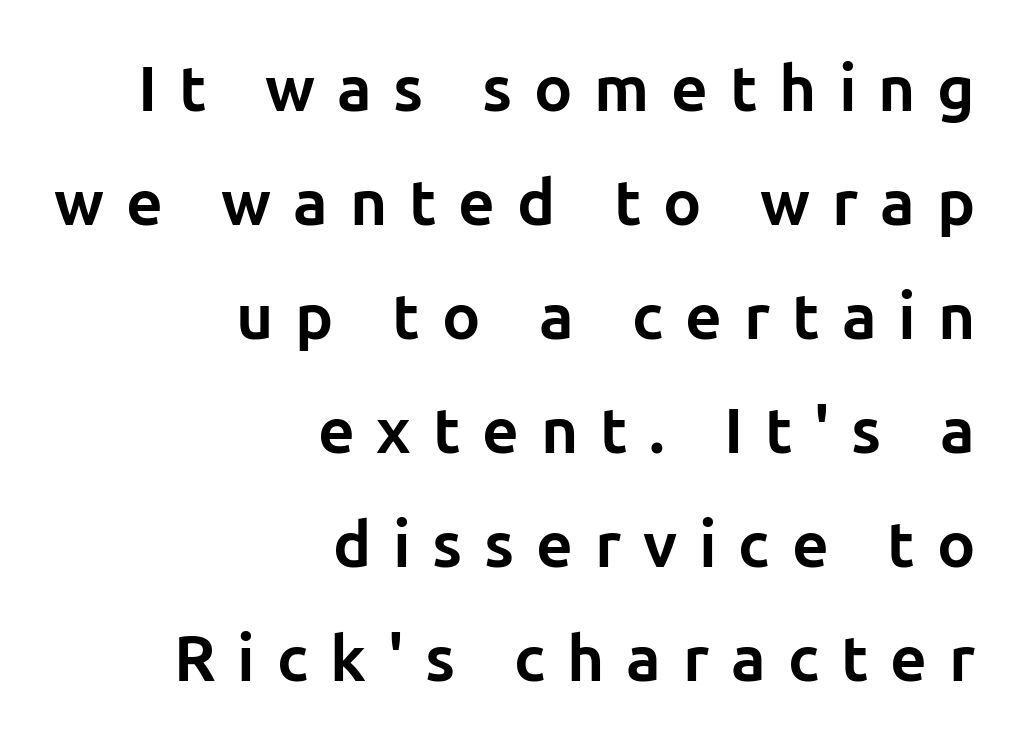
The image shows 64 px bold sans-serif type, upright; set right-aligned, line spacing 1.78x, unusually wide letter spacing (+0.34 em), not underlined; low stroke contrast and a medium x-height.
